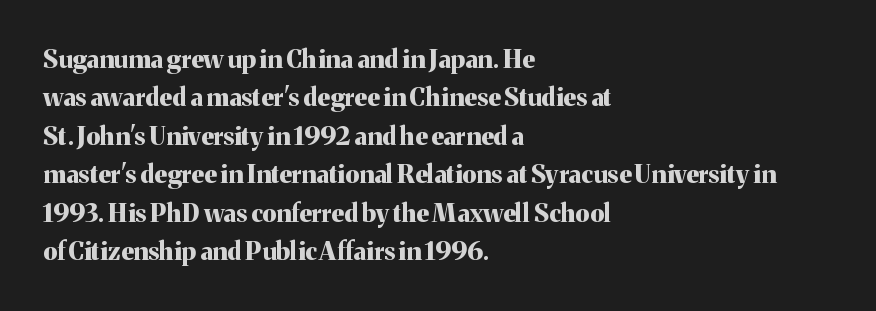
{"italic": "no", "bold": "yes", "underline": "no", "align": "left", "line_spacing": "normal", "line_spacing_ratio": 1.54, "letter_spacing": "normal", "letter_spacing_em": 0.0, "glyph_px": 25}
